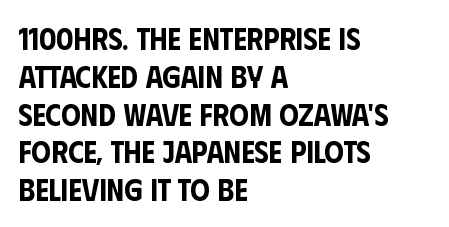
{"serif": "no", "italic": "no", "width": "condensed", "stroke_contrast": "low", "x_height": "large", "monospaced": "no", "underline": "no", "align": "left", "line_spacing_ratio": 1.22, "letter_spacing": "normal", "letter_spacing_em": 0.0, "glyph_px": 31}
